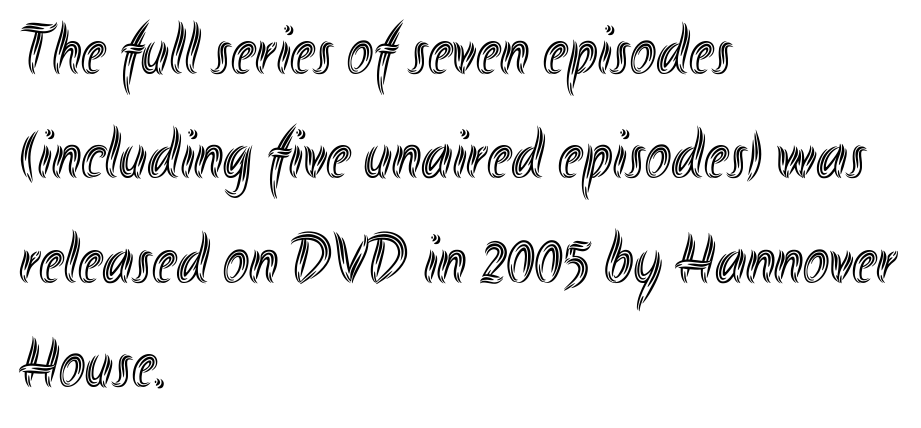
{"width": "condensed", "x_height": "small", "monospaced": "no", "underline": "no", "align": "left", "line_spacing": "normal", "line_spacing_ratio": 1.49, "letter_spacing": "normal", "letter_spacing_em": 0.0, "glyph_px": 70}
